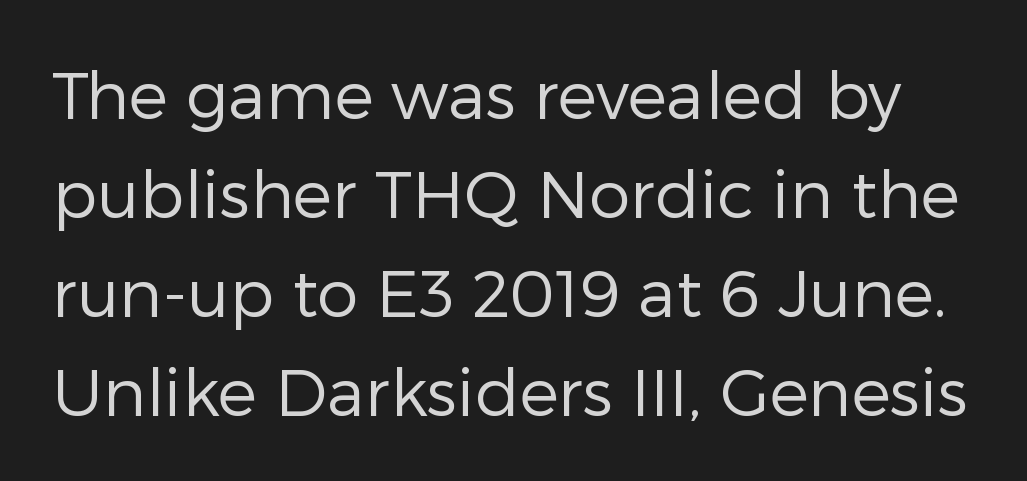
{"serif": "no", "italic": "no", "bold": "no", "weight": "regular", "width": "normal", "stroke_contrast": "low", "x_height": "medium", "monospaced": "no", "underline": "no", "line_spacing": "normal", "line_spacing_ratio": 1.5, "letter_spacing": "normal", "letter_spacing_em": 0.0, "glyph_px": 66}
